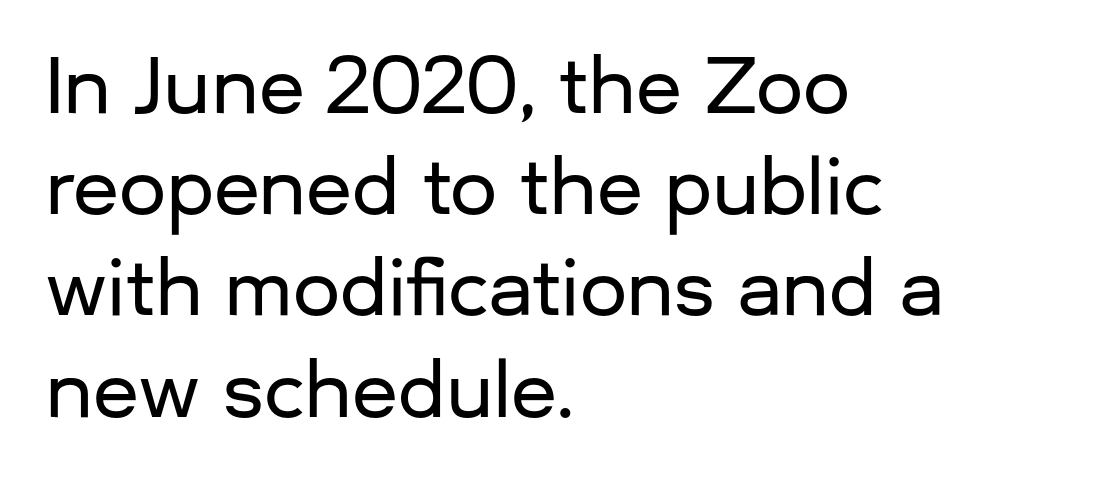
{"serif": "no", "italic": "no", "width": "normal", "stroke_contrast": "low", "x_height": "medium", "monospaced": "no", "underline": "no", "align": "left", "line_spacing": "normal", "line_spacing_ratio": 1.35, "letter_spacing": "normal", "letter_spacing_em": 0.0, "glyph_px": 75}
